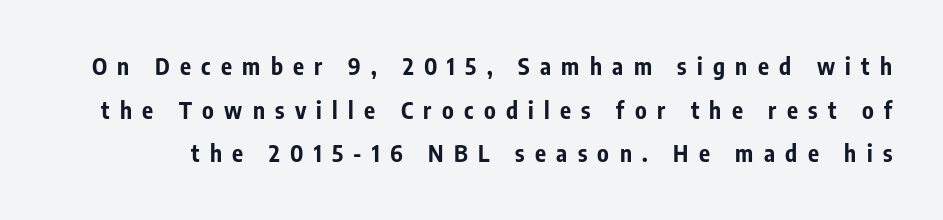
Q: Is the text bold? A: Yes.
Q: Is the text italic (slanted)? A: No, it is upright.
Q: Is the text underlined? A: No.
Q: Is the spacing between letters normal or unusually wide? A: Unusually wide.
Q: Is the spacing between lines tight, normal or loose? A: Loose.
